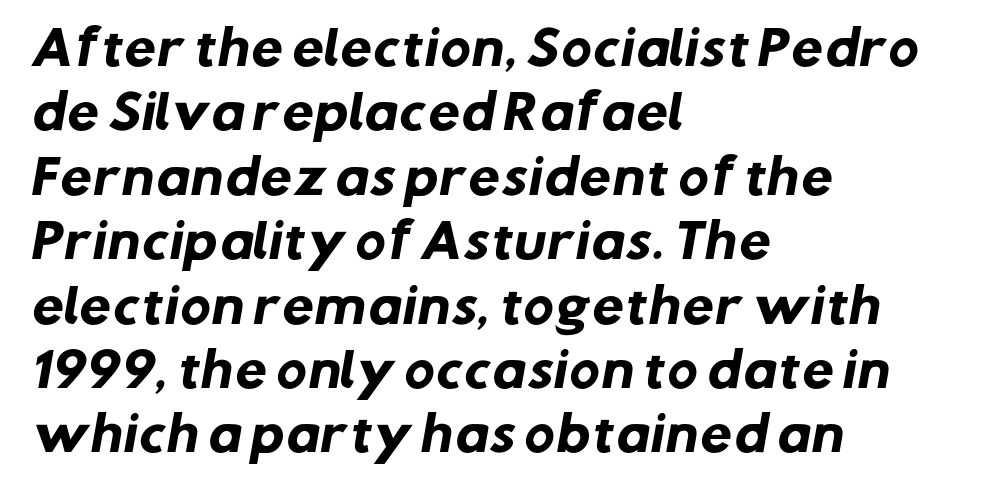
The image shows 46 px heavy sans-serif type; set left-aligned, normal line spacing (1.4x), normal letter spacing, not underlined; low stroke contrast and a medium x-height.
